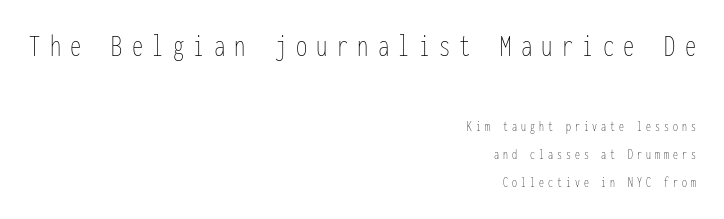
The image shows 32 px thin, condensed type, upright, monospaced; set right-aligned, loose line spacing (2.01x), unusually wide letter spacing (+0.29 em), not underlined; the first (top) block is 2.29x larger; low stroke contrast and a medium x-height.
